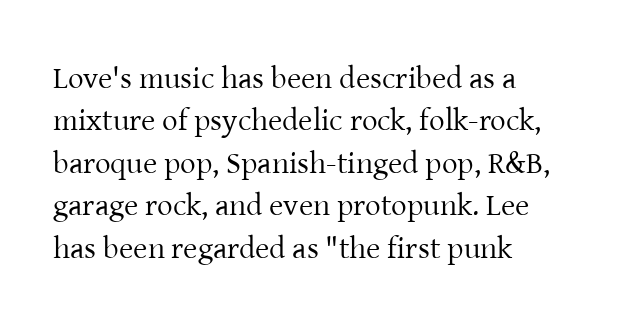
This rendering uses left alignment, leaving the right contour irregular. These lines are composed in type with serifs. The rendering uses natural spacing where letterforms have individual widths. Type without underlining.
